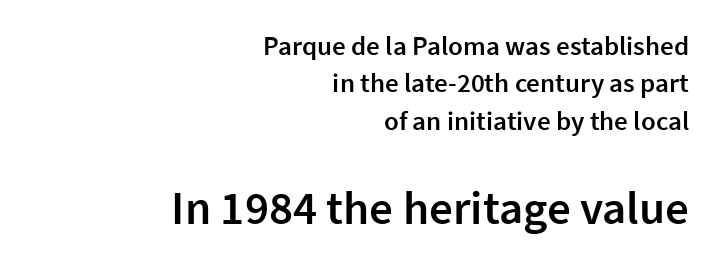
The image shows 47 px semibold sans-serif type, upright; set right-aligned, normal line spacing (1.38x), normal letter spacing, not underlined; the second (bottom) block is 1.74x larger; low stroke contrast and a medium x-height.
